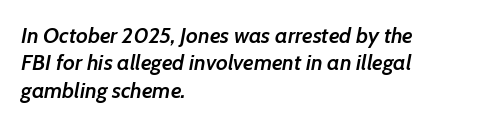
The image shows 22 px text type, italic (leaning right); set left-aligned, line spacing 1.24x, normal letter spacing, not underlined.
